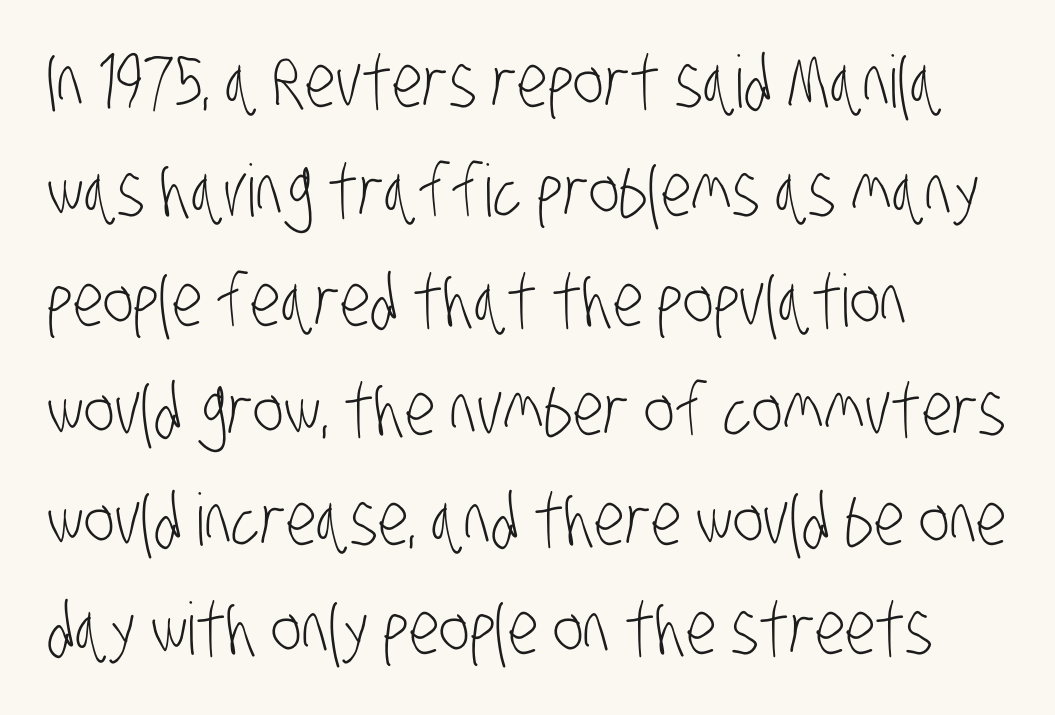
{"serif": "no", "bold": "no", "weight": "light", "width": "condensed", "stroke_contrast": "low", "x_height": "large", "monospaced": "no", "underline": "no", "align": "left", "line_spacing": "normal", "line_spacing_ratio": 1.52, "letter_spacing": "normal", "letter_spacing_em": 0.0, "glyph_px": 72}
